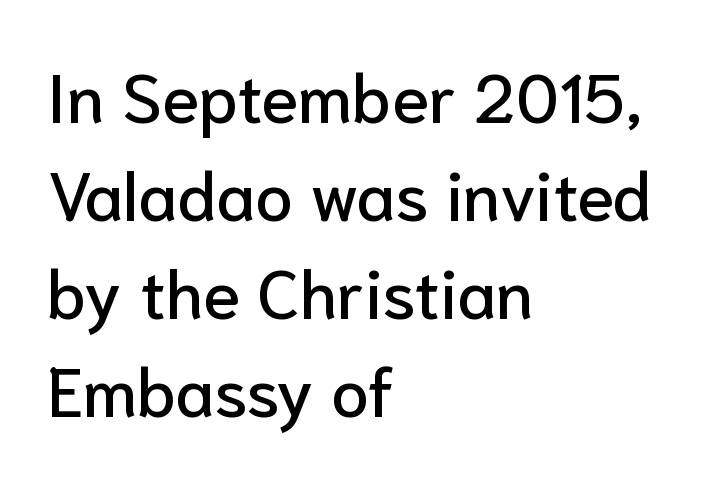
{"serif": "no", "italic": "no", "width": "normal", "stroke_contrast": "low", "x_height": "medium", "monospaced": "no", "underline": "no", "align": "left", "line_spacing": "normal", "line_spacing_ratio": 1.44, "letter_spacing": "normal", "letter_spacing_em": 0.0, "glyph_px": 68}
